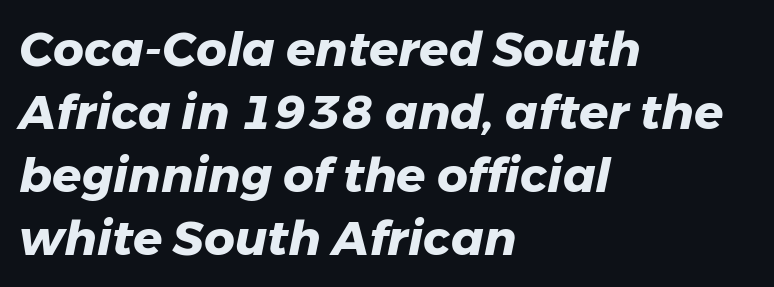
{"italic": "yes", "lean": "right", "slant_degrees": 11, "bold": "yes", "weight": "heavy", "width": "normal", "stroke_contrast": "low", "x_height": "medium", "monospaced": "no", "underline": "no", "align": "left", "line_spacing": "normal", "line_spacing_ratio": 1.31, "letter_spacing": "normal", "letter_spacing_em": 0.0, "glyph_px": 48}
